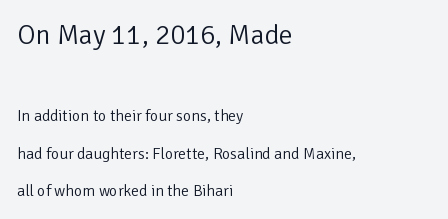
Q: Is the text bold? A: No.
Q: Is the text italic (slanted)? A: No, it is upright.
Q: Is the typeface a serif or a sans-serif typeface? A: Sans-serif.
Q: Is the text underlined? A: No.
Q: How is the paragraph aligned? A: Left-aligned.
Q: Is the spacing between letters normal or unusually wide? A: Normal.
Q: Is the spacing between lines tight, normal or loose? A: Loose.
Q: Which block of text is set in a larger size, the first (top) or the second (bottom)? A: The first (top) one.
Q: Width (condensed, normal, or wide)? A: Normal.
Q: Stroke contrast? A: Low.
Q: x-height? A: Medium.
Q: Monospaced? A: No.
